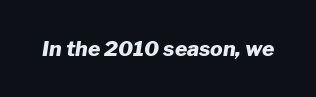
Q: Is the text bold? A: Yes.
Q: Is the text italic (slanted)? A: Yes, it leans right by about 8 degrees.
Q: Is the text underlined? A: No.
Q: Is the spacing between letters normal or unusually wide? A: Normal.
